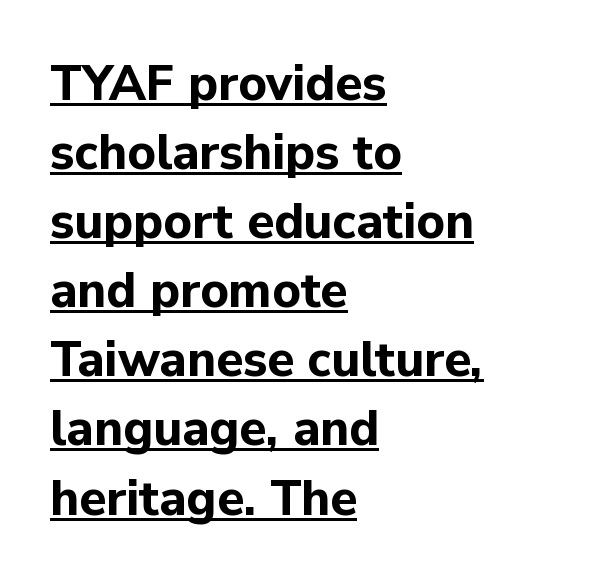
The face used here has the dense, thick strokes of a bold. Note the varied advance widths — an 'i' is clearly narrower than an 'm'. Italic? Not at all — the glyphs are vertical. In designer terms, the underline attribute is active on this setting. The glyphs in this specimen are sans serif. Notice how descenders clear the ascenders below comfortably — that's standard leading.
